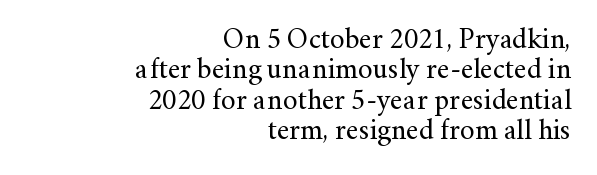
Q: Is the text bold? A: No.
Q: Is the text italic (slanted)? A: No, it is upright.
Q: Is the typeface a serif or a sans-serif typeface? A: Serif.
Q: Is the text underlined? A: No.
Q: How is the paragraph aligned? A: Right-aligned.
Q: Is the spacing between letters normal or unusually wide? A: Normal.
Q: Is the spacing between lines tight, normal or loose? A: Tight.
Q: Width (condensed, normal, or wide)? A: Normal.
Q: Stroke contrast? A: Medium.
Q: x-height? A: Small.
Q: Monospaced? A: No.
